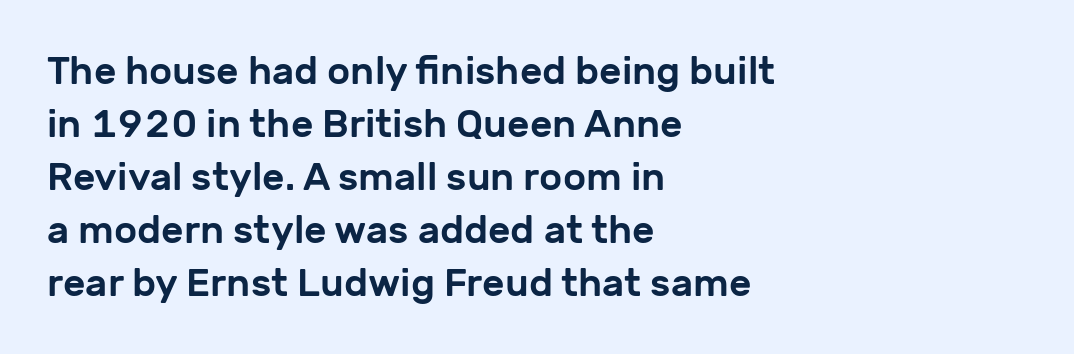
Q: Is the text italic (slanted)? A: No, it is upright.
Q: Is the typeface a serif or a sans-serif typeface? A: Sans-serif.
Q: Is the text underlined? A: No.
Q: How is the paragraph aligned? A: Left-aligned.
Q: Is the spacing between letters normal or unusually wide? A: Normal.
Q: Is the spacing between lines tight, normal or loose? A: Normal.
Q: Width (condensed, normal, or wide)? A: Normal.
Q: Stroke contrast? A: Low.
Q: x-height? A: Medium.
Q: Monospaced? A: No.
